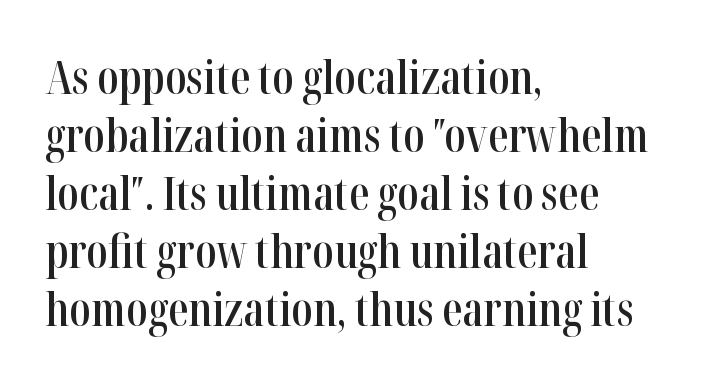
The image shows 45 px semibold, condensed serif type, upright; set left-aligned, normal line spacing (1.29x), normal letter spacing, not underlined; high stroke contrast and a medium x-height.
